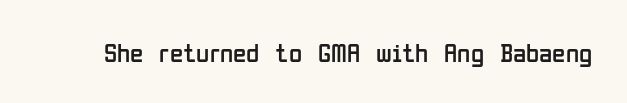
Q: Is the text bold? A: No.
Q: Is the text italic (slanted)? A: No, it is upright.
Q: Is the text underlined? A: No.
Q: Is the spacing between letters normal or unusually wide? A: Normal.
